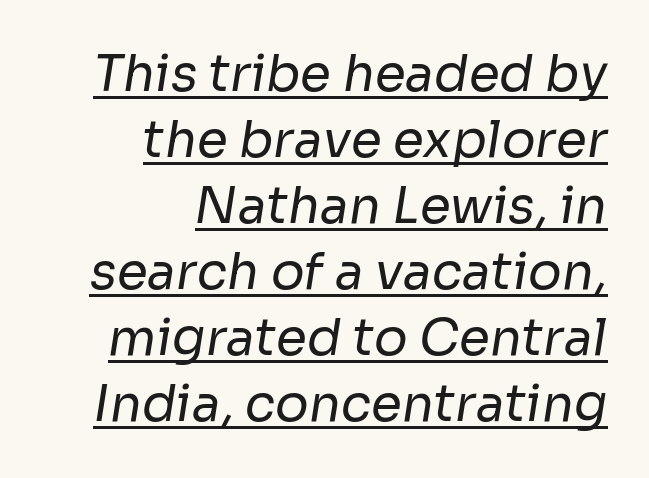
Q: Is the text bold? A: No.
Q: Is the typeface a serif or a sans-serif typeface? A: Sans-serif.
Q: Is the text underlined? A: Yes.
Q: How is the paragraph aligned? A: Right-aligned.
Q: Is the spacing between letters normal or unusually wide? A: Normal.
Q: Is the spacing between lines tight, normal or loose? A: Normal.
Q: Width (condensed, normal, or wide)? A: Normal.
Q: Stroke contrast? A: Low.
Q: x-height? A: Medium.
Q: Monospaced? A: No.
